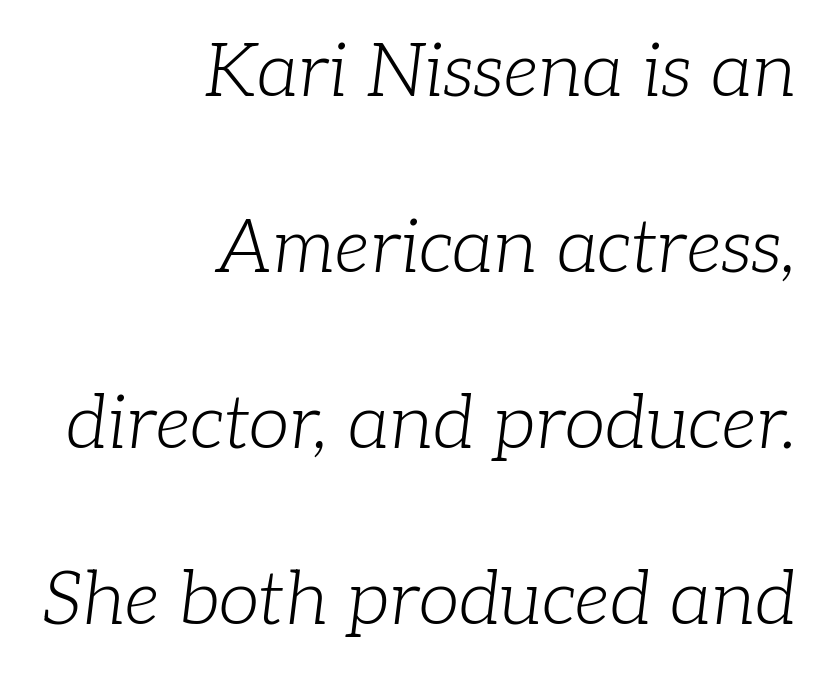
{"serif": "yes", "italic": "yes", "lean": "right", "slant_degrees": 7, "bold": "no", "weight": "light", "width": "normal", "stroke_contrast": "low", "x_height": "medium", "monospaced": "no", "underline": "no", "align": "right", "line_spacing": "loose", "line_spacing_ratio": 2.38, "letter_spacing": "normal", "letter_spacing_em": 0.0, "glyph_px": 74}
